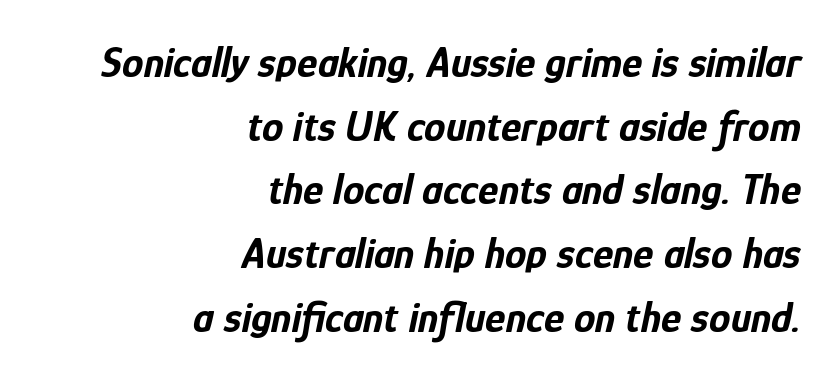
Q: Is the text bold? A: Yes.
Q: Is the text italic (slanted)? A: Yes, it leans right by about 12 degrees.
Q: Is the text underlined? A: No.
Q: How is the paragraph aligned? A: Right-aligned.
Q: Is the spacing between letters normal or unusually wide? A: Normal.
Q: Is the spacing between lines tight, normal or loose? A: Normal.
Q: Width (condensed, normal, or wide)? A: Condensed.
Q: Stroke contrast? A: Low.
Q: x-height? A: Medium.
Q: Monospaced? A: No.
